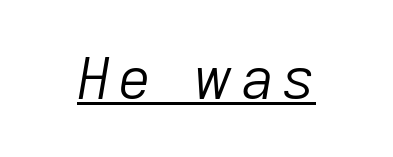
{"italic": "yes", "lean": "right", "slant_degrees": 9, "bold": "no", "weight": "light", "width": "normal", "stroke_contrast": "low", "x_height": "medium", "monospaced": "no", "underline": "yes", "glyph_px": 58}
